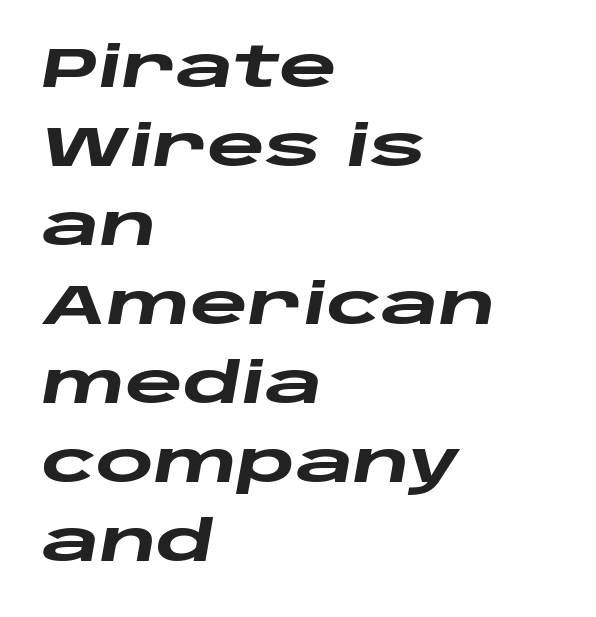
Spacing between characters is what you'd get straight out of the box. Stroke thickness is high; the sample reads as a true bold. Slant detected: the letters are inclined. Decoration check: the copy has no underline. Here the designer chose a conventional face with non-uniform glyph widths. A student would call this left alignment; a typographer would say flush left, rag right.
